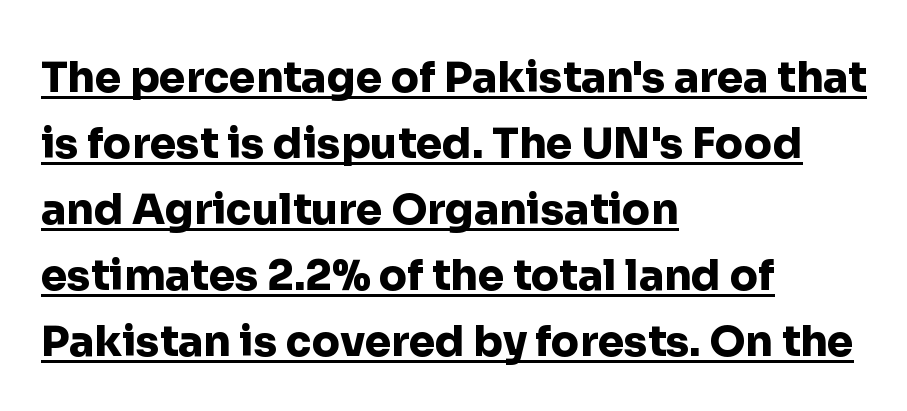
{"serif": "no", "italic": "no", "bold": "yes", "weight": "heavy", "width": "normal", "stroke_contrast": "low", "x_height": "medium", "monospaced": "no", "underline": "yes", "align": "left", "line_spacing": "normal", "line_spacing_ratio": 1.57, "letter_spacing": "normal", "letter_spacing_em": 0.0, "glyph_px": 42}
